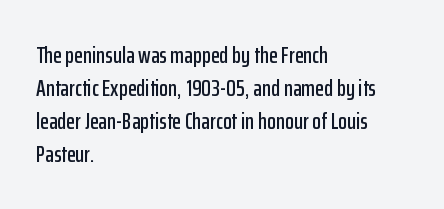
Q: Is the text italic (slanted)? A: No, it is upright.
Q: Is the text underlined? A: No.
Q: How is the paragraph aligned? A: Left-aligned.
Q: Is the spacing between letters normal or unusually wide? A: Normal.
Q: Is the spacing between lines tight, normal or loose? A: Normal.
